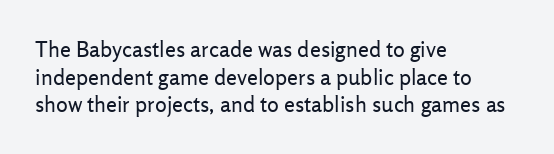
The image shows 22 px text type, upright; set left-aligned, normal line spacing (1.26x), normal letter spacing, not underlined.
